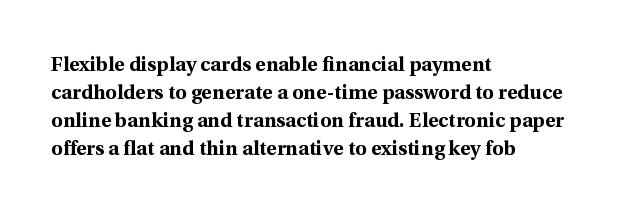
{"italic": "no", "bold": "yes", "underline": "no", "align": "left", "line_spacing": "normal", "line_spacing_ratio": 1.4, "letter_spacing": "normal", "letter_spacing_em": 0.0, "glyph_px": 20}
